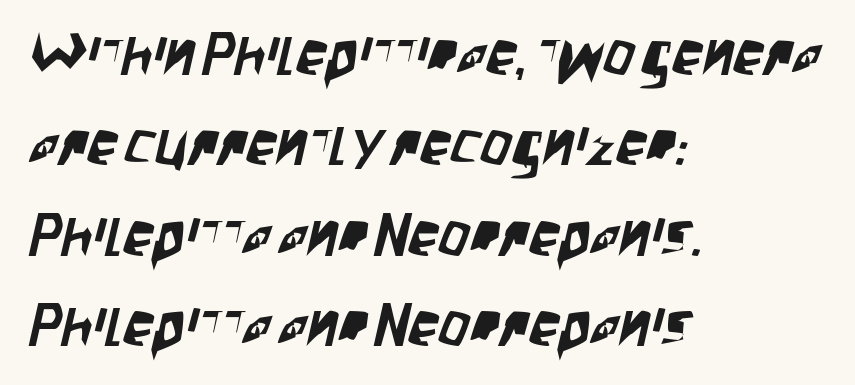
The image shows 61 px condensed sans-serif type; set left-aligned, normal line spacing (1.48x), normal letter spacing, not underlined; low stroke contrast and a large x-height.
